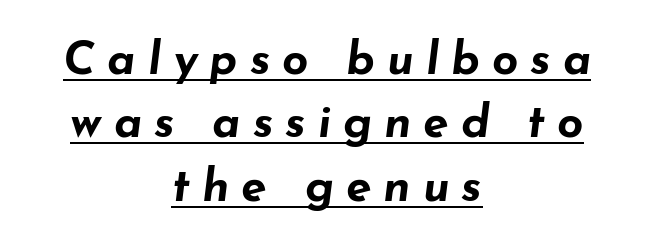
The image shows 46 px bold, wide type, italic (leaning right); set centered, normal line spacing (1.38x), unusually wide letter spacing (+0.26 em), underlined; low stroke contrast and a small x-height.
